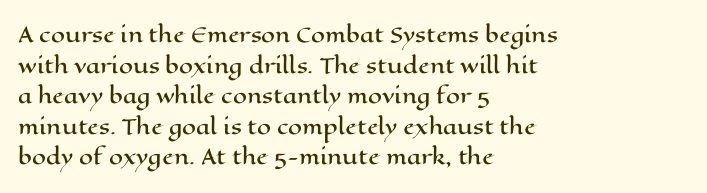
{"italic": "no", "underline": "no", "align": "left", "line_spacing": "normal", "line_spacing_ratio": 1.53, "letter_spacing": "normal", "letter_spacing_em": 0.0, "glyph_px": 20}
